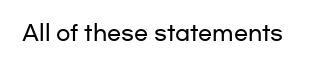
Every character sits straight up, as roman type does. The string is rendered with underlining switched off. Students, note that the glyphs here touch the page at normal intervals.
